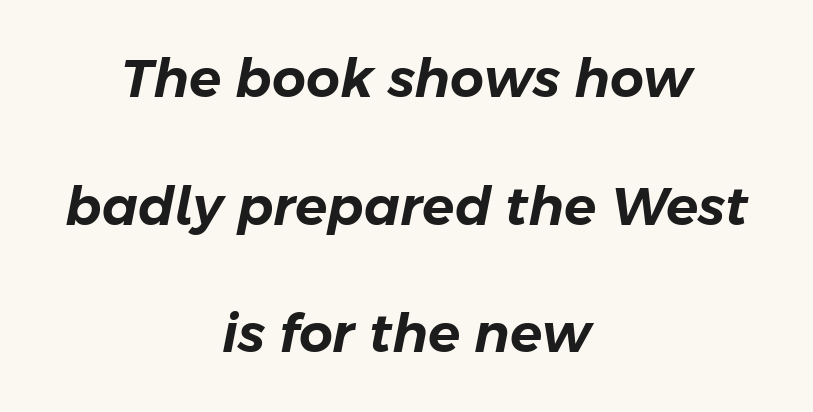
{"italic": "yes", "lean": "right", "slant_degrees": 11, "width": "normal", "stroke_contrast": "low", "x_height": "medium", "monospaced": "no", "underline": "no", "align": "center", "line_spacing": "loose", "line_spacing_ratio": 2.41, "letter_spacing": "normal", "letter_spacing_em": 0.0, "glyph_px": 53}
